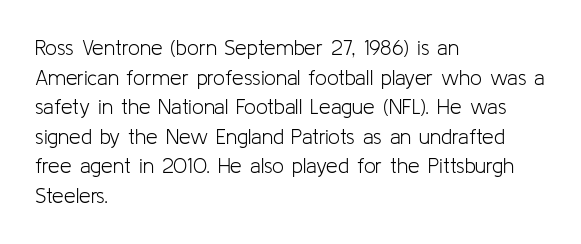
The image shows 21 px text type, upright; set left-aligned, normal line spacing (1.41x), normal letter spacing, not underlined.
